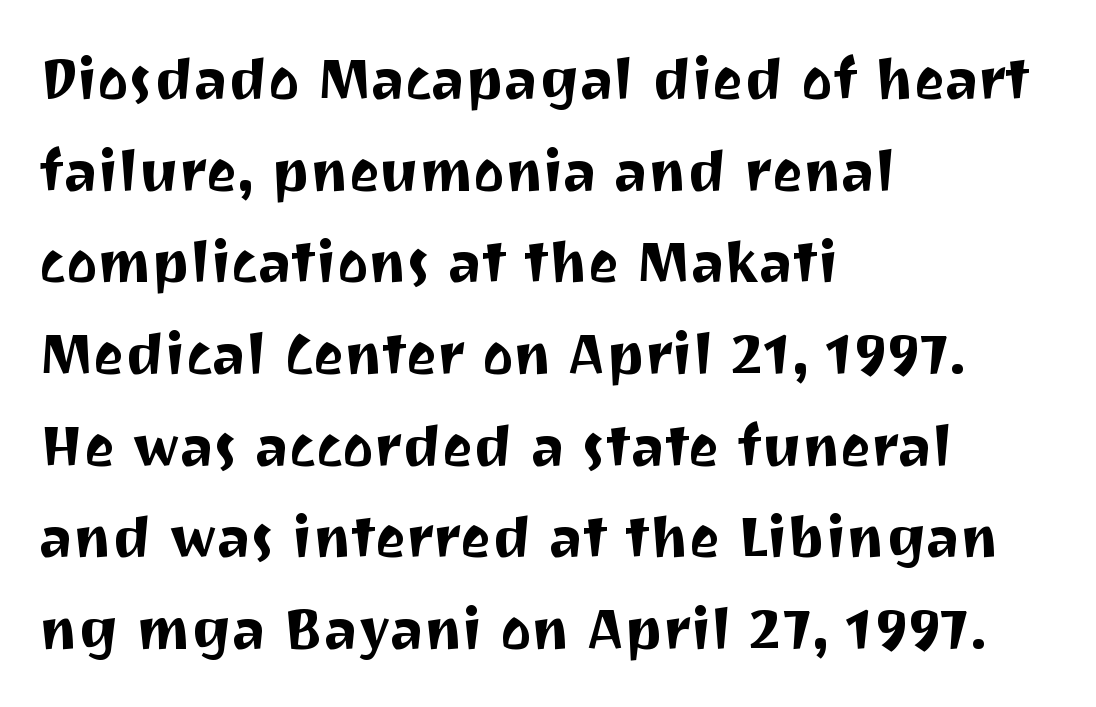
The image shows 58 px sans-serif type, upright; set left-aligned, normal line spacing (1.58x), normal letter spacing, not underlined; medium stroke contrast and a medium x-height.
